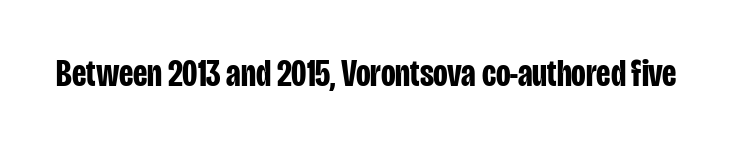
{"serif": "no", "italic": "no", "bold": "yes", "weight": "bold", "width": "condensed", "stroke_contrast": "low", "x_height": "large", "monospaced": "no", "underline": "no", "letter_spacing": "normal", "letter_spacing_em": 0.0, "glyph_px": 38}
